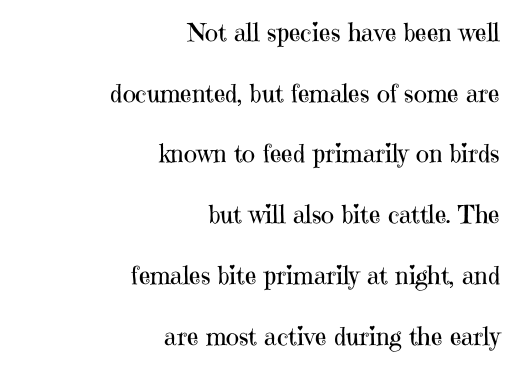
Quick note: interline space is abundant. A clean baseline with only descenders dipping below it. No extra tracking has been applied to these lines. Typeset ragged left — the right edge is the straight one. On a weight scale, this lands at 450 or below.
